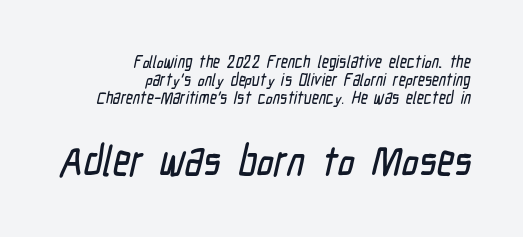
The image shows 42 px condensed sans-serif type; set right-aligned, tight line spacing (1.05x), normal letter spacing, not underlined; the second (bottom) block is 2.47x larger; low stroke contrast and a medium x-height.
